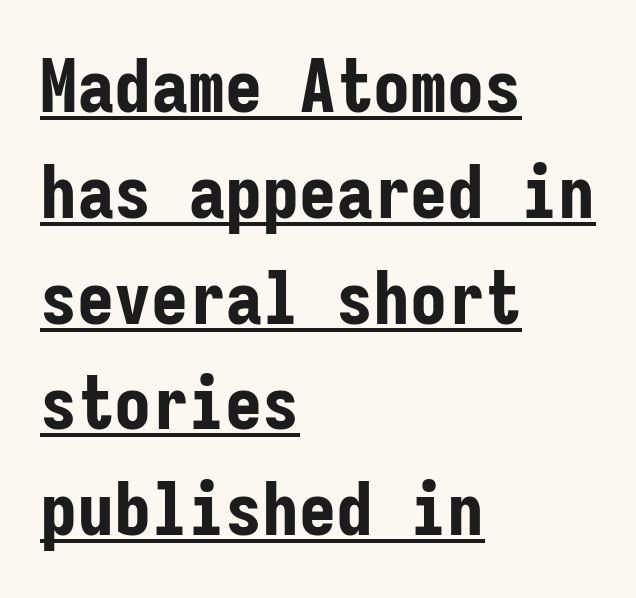
{"serif": "no", "italic": "no", "bold": "yes", "weight": "bold", "width": "condensed", "stroke_contrast": "low", "x_height": "medium", "monospaced": "yes", "underline": "yes", "align": "left", "line_spacing": "normal", "line_spacing_ratio": 1.43, "letter_spacing": "normal", "letter_spacing_em": 0.0, "glyph_px": 74}
